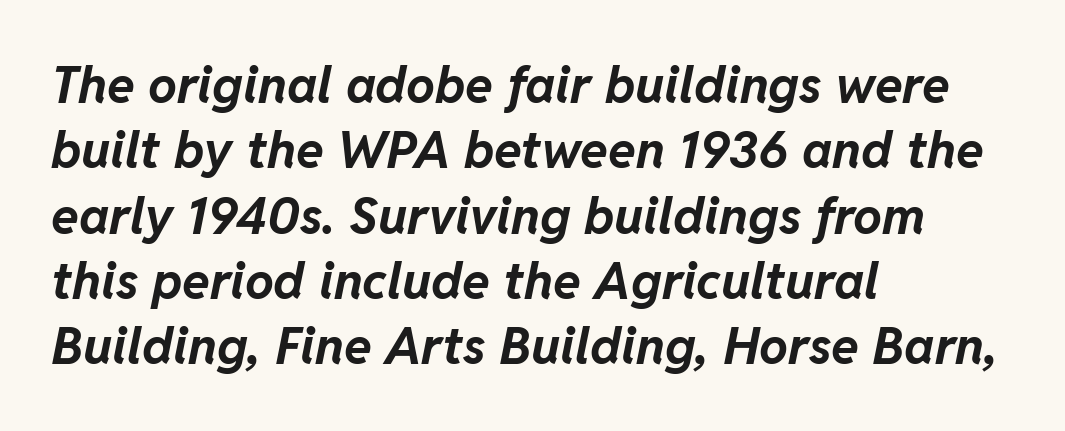
You could call the tracking neutral — neither tight nor loose. The vertical gap from one line to the next is medium. Is this a fixed-width face? No — the glyphs have proportional, varying widths. How heavy is the stroke? Heavy — this is a bold. Descenders are the only things crossing below the line.
